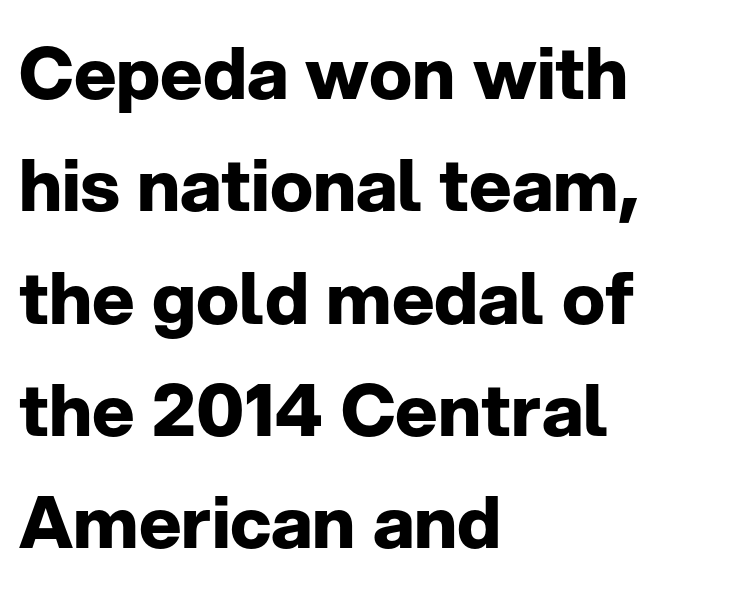
Q: Is the text bold? A: Yes.
Q: Is the text italic (slanted)? A: No, it is upright.
Q: Is the typeface a serif or a sans-serif typeface? A: Sans-serif.
Q: Is the text underlined? A: No.
Q: How is the paragraph aligned? A: Left-aligned.
Q: Is the spacing between letters normal or unusually wide? A: Normal.
Q: Is the spacing between lines tight, normal or loose? A: Normal.
Q: Width (condensed, normal, or wide)? A: Normal.
Q: Stroke contrast? A: Low.
Q: x-height? A: Medium.
Q: Monospaced? A: No.
